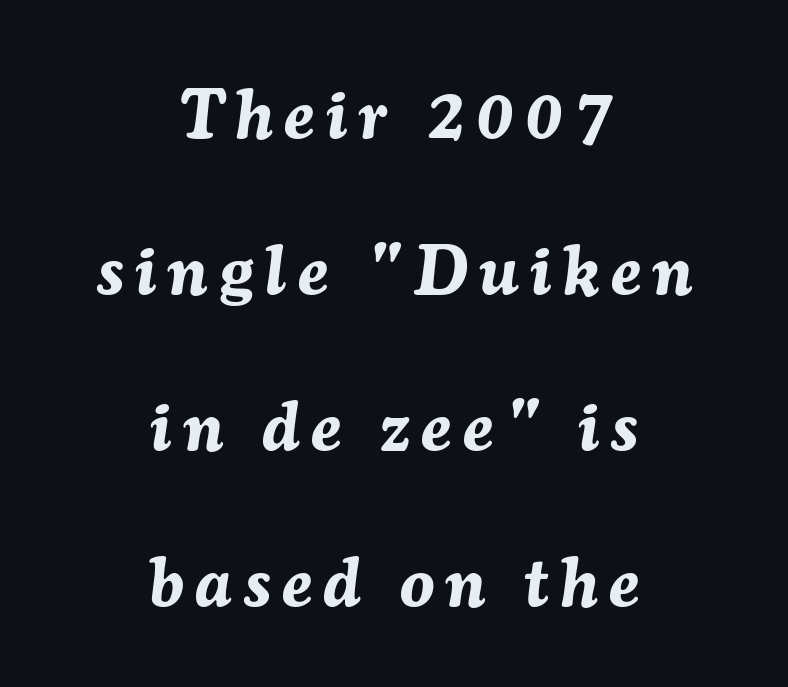
The image shows 69 px bold type, italic (leaning right); set centered, loose line spacing (2.26x), not underlined; medium stroke contrast and a medium x-height.
